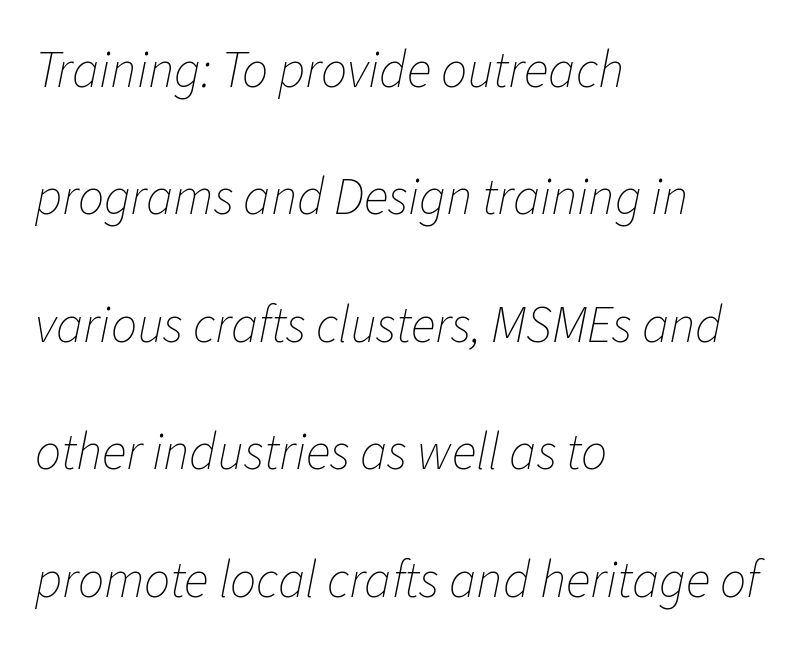
Q: Is the text bold? A: No.
Q: Is the text italic (slanted)? A: Yes, it leans right by about 11 degrees.
Q: Is the text underlined? A: No.
Q: How is the paragraph aligned? A: Left-aligned.
Q: Is the spacing between letters normal or unusually wide? A: Normal.
Q: Is the spacing between lines tight, normal or loose? A: Loose.
Q: Width (condensed, normal, or wide)? A: Normal.
Q: Stroke contrast? A: Low.
Q: x-height? A: Medium.
Q: Monospaced? A: No.
